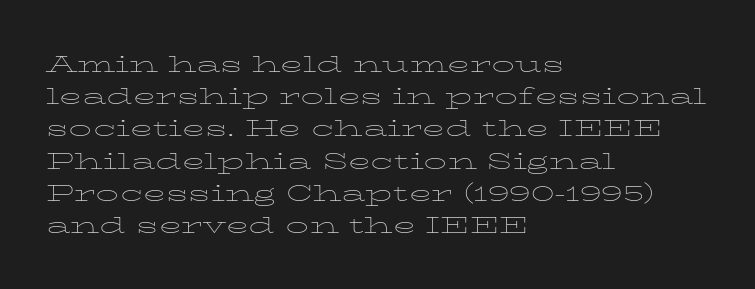
Regarding leading, the lines here are spaced in the standard way. The setting favours the left margin, as ordinary paragraphs usually do. The typeface has the unassuming heft of standard copy or less. The tracking reads as untouched default to a designer's eye. Type without underlining. Vertical strokes here are truly vertical.
